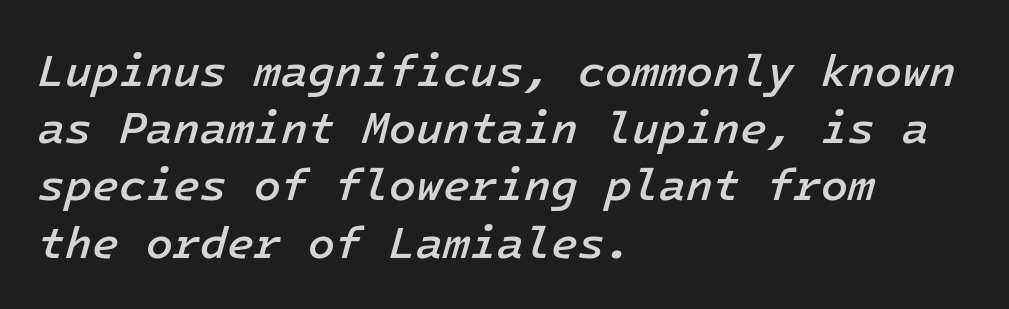
The image shows 44 px semibold type, italic (leaning right); set left-aligned, normal line spacing (1.3x), normal letter spacing, not underlined; low stroke contrast and a medium x-height.
